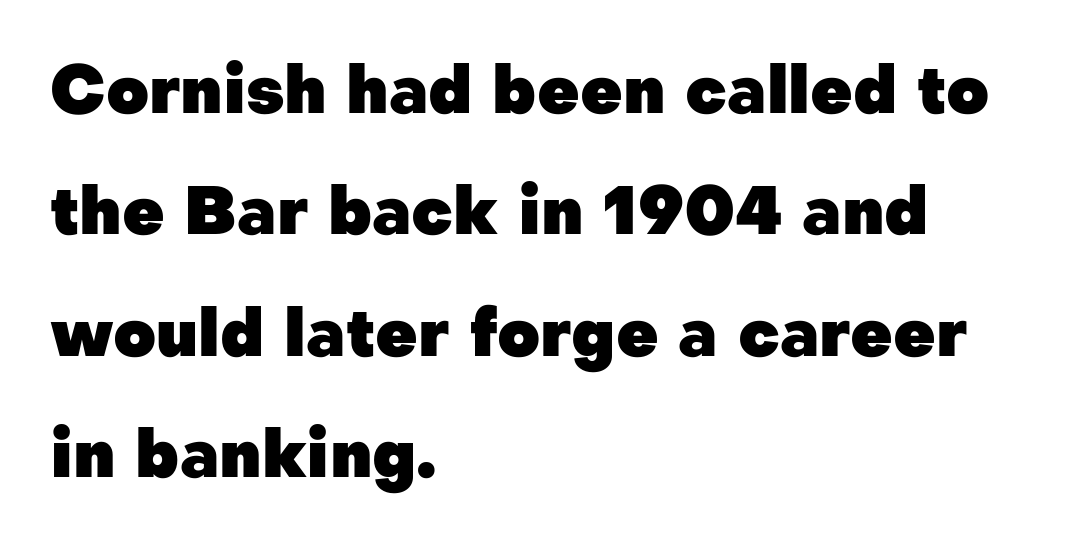
Stroke thickness is high; the sample reads as a true bold. Short and long lines alike share a common starting point at left. Compared with typical body copy, the letter spacing here is the same. A sans-serif font was chosen for this passage. In terms of posture, this sample is upright. Is this a fixed-width face? No — the glyphs have proportional, varying widths.
